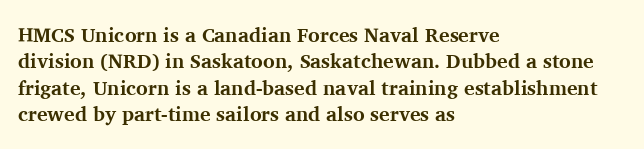
The image shows 20 px bold type, upright; set left-aligned, normal line spacing (1.32x), normal letter spacing, not underlined.
